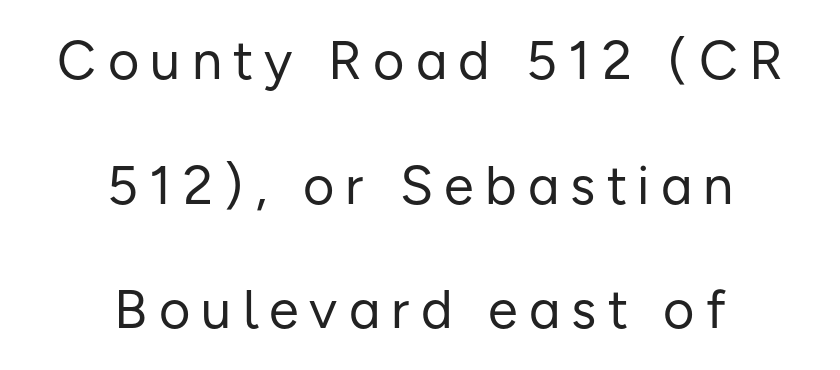
{"serif": "no", "italic": "no", "bold": "no", "weight": "regular", "width": "normal", "stroke_contrast": "low", "x_height": "medium", "monospaced": "no", "underline": "no", "align": "center", "line_spacing": "loose", "line_spacing_ratio": 2.31, "letter_spacing": "wide", "letter_spacing_em": 0.21, "glyph_px": 54}
